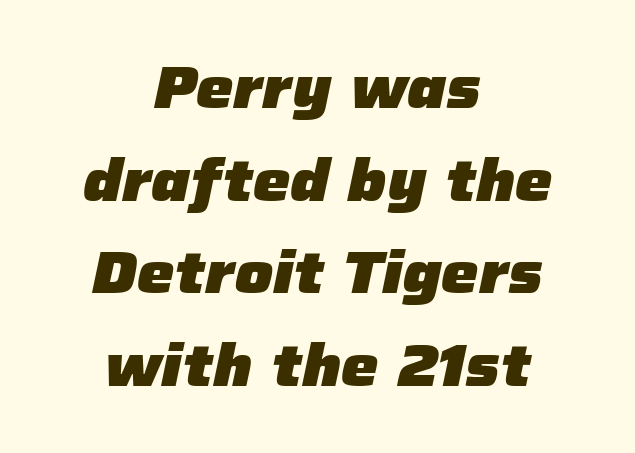
{"italic": "yes", "lean": "right", "slant_degrees": 12, "bold": "yes", "weight": "heavy", "width": "normal", "stroke_contrast": "low", "x_height": "medium", "monospaced": "no", "underline": "no", "align": "center", "line_spacing": "normal", "line_spacing_ratio": 1.57, "letter_spacing": "normal", "letter_spacing_em": 0.0, "glyph_px": 59}
